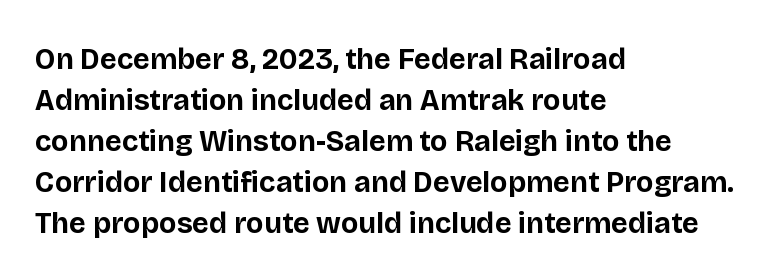
{"serif": "no", "italic": "no", "bold": "yes", "weight": "bold", "width": "normal", "stroke_contrast": "low", "x_height": "large", "monospaced": "no", "underline": "no", "align": "left", "line_spacing": "normal", "line_spacing_ratio": 1.41, "letter_spacing": "normal", "letter_spacing_em": 0.0, "glyph_px": 29}
